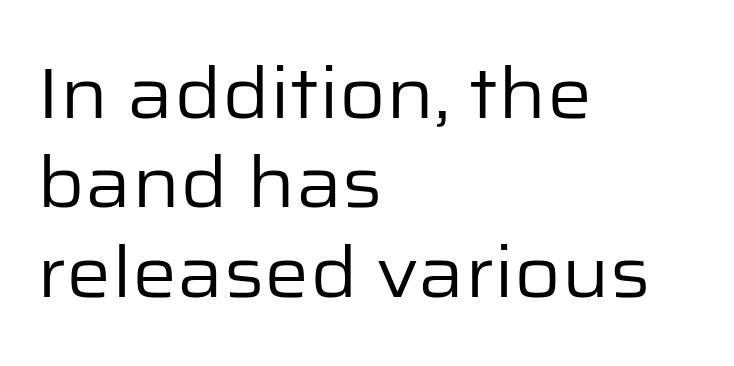
This sample keeps an unexceptional amount of space between lines. This reads as an unemphasized weight, regular at the heaviest. Characters remain perfectly vertical along every line. Each letter keeps its own natural width here, so spacing adapts to shape. The passage shown has conventional tracking throughout. This sample is left-justified, so line endings fall wherever the words run out.
